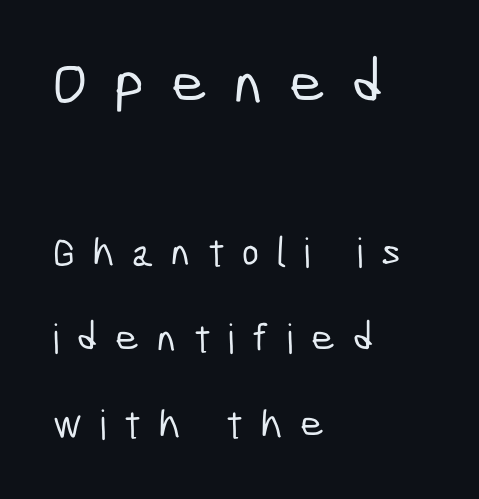
{"serif": "no", "width": "condensed", "stroke_contrast": "low", "x_height": "medium", "monospaced": "no", "underline": "no", "align": "left", "line_spacing": "loose", "line_spacing_ratio": 2.09, "letter_spacing": "wide", "letter_spacing_em": 0.43, "larger_block": "first", "size_ratio": 1.51, "glyph_px": 62}
